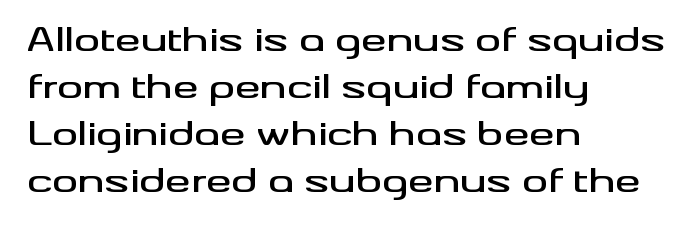
Is there much room between lines? A standard amount, neither cramped nor airy. Letters rest on an invisible, unmarked baseline. Designer's note — italics off, roman on. Check where the strokes stop: nothing finishes them off — pure sans.
